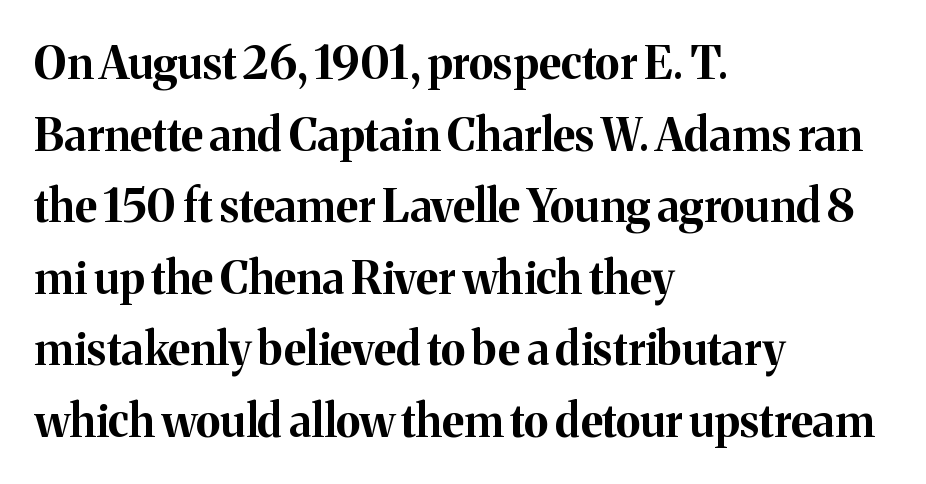
Glyph-to-glyph distance matches everyday printed text. Varying glyph widths throughout — classic text-font behaviour. Descenders are the only things crossing below the line. Strokes here are thick enough to call this a true bold. The paragraph shown leans on its left margin.
